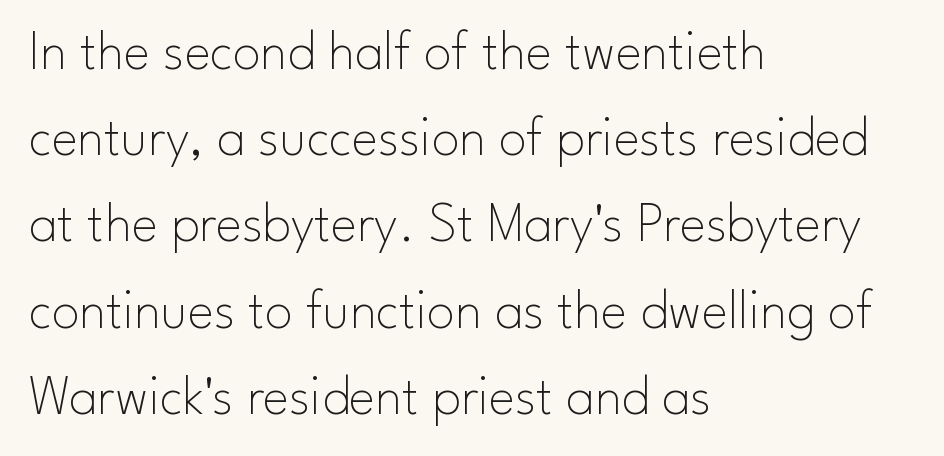
{"serif": "no", "italic": "no", "bold": "no", "weight": "thin", "width": "normal", "stroke_contrast": "low", "x_height": "small", "monospaced": "no", "underline": "no", "align": "left", "line_spacing": "normal", "line_spacing_ratio": 1.54, "letter_spacing": "normal", "letter_spacing_em": 0.0, "glyph_px": 56}
